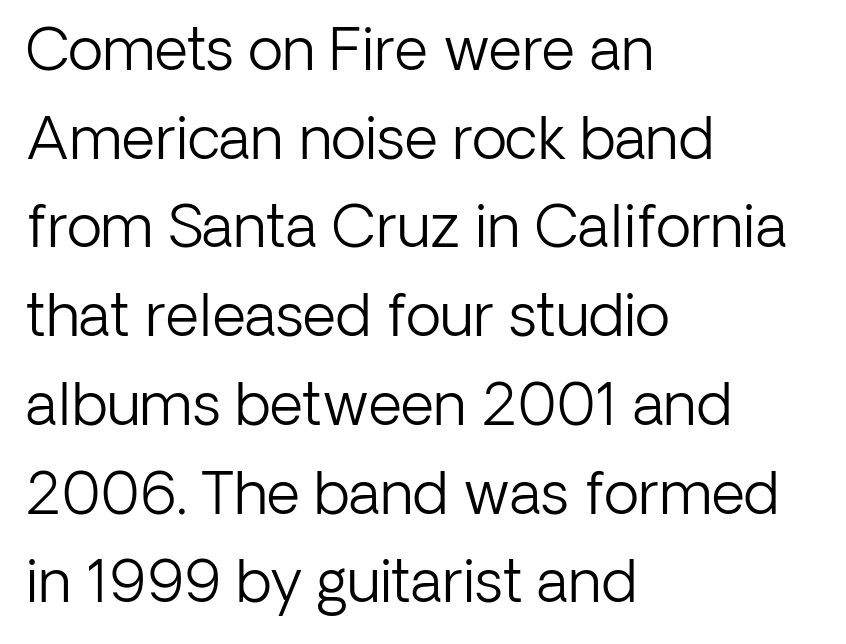
Q: Is the text bold? A: No.
Q: Is the text italic (slanted)? A: No, it is upright.
Q: Is the typeface a serif or a sans-serif typeface? A: Sans-serif.
Q: Is the text underlined? A: No.
Q: How is the paragraph aligned? A: Left-aligned.
Q: Is the spacing between letters normal or unusually wide? A: Normal.
Q: Is the spacing between lines tight, normal or loose? A: Normal.
Q: Width (condensed, normal, or wide)? A: Normal.
Q: Stroke contrast? A: Low.
Q: x-height? A: Medium.
Q: Monospaced? A: No.
